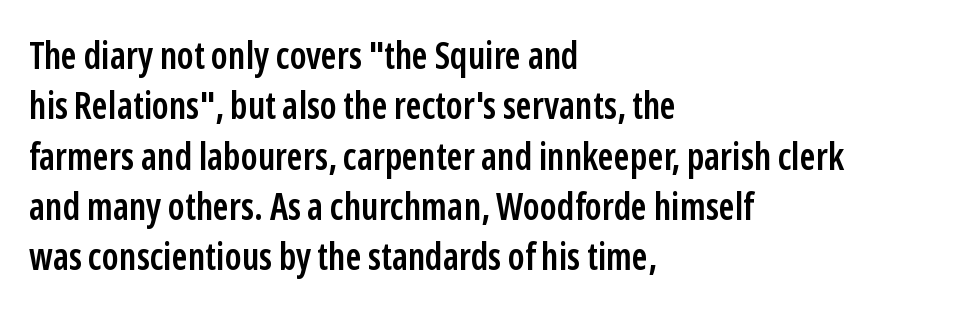
The image shows 37 px semibold, condensed sans-serif type, upright; set left-aligned, normal line spacing (1.36x), normal letter spacing, not underlined; low stroke contrast and a medium x-height.
